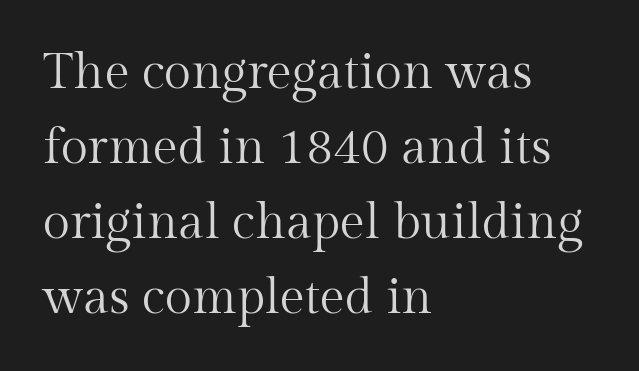
Q: Is the text bold? A: No.
Q: Is the text italic (slanted)? A: No, it is upright.
Q: Is the typeface a serif or a sans-serif typeface? A: Serif.
Q: Is the text underlined? A: No.
Q: How is the paragraph aligned? A: Left-aligned.
Q: Is the spacing between letters normal or unusually wide? A: Normal.
Q: Is the spacing between lines tight, normal or loose? A: Normal.
Q: Width (condensed, normal, or wide)? A: Normal.
Q: Stroke contrast? A: Medium.
Q: x-height? A: Medium.
Q: Monospaced? A: No.
